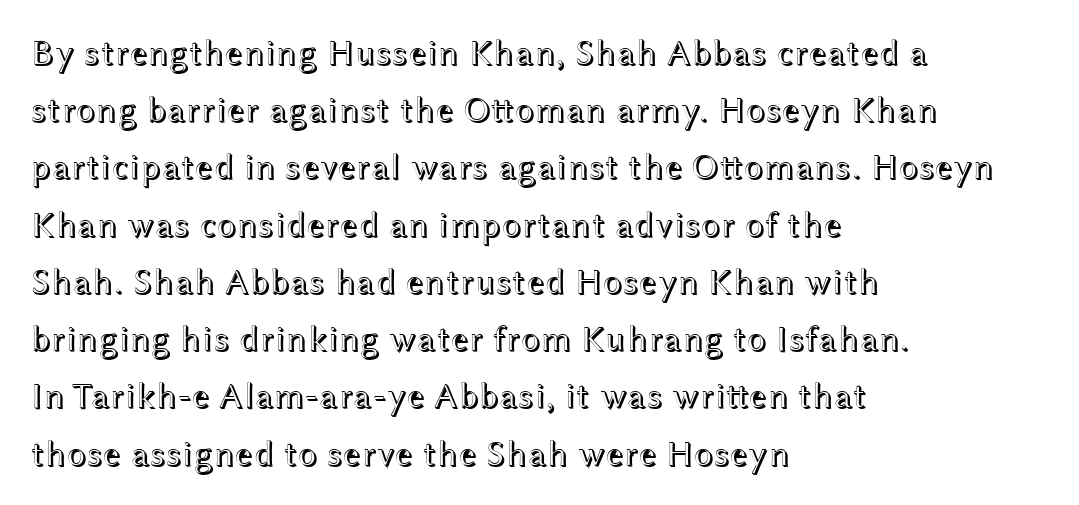
{"italic": "no", "width": "wide", "x_height": "medium", "monospaced": "no", "underline": "no", "align": "left", "line_spacing": "normal", "line_spacing_ratio": 1.59, "letter_spacing": "normal", "letter_spacing_em": 0.0, "glyph_px": 36}
